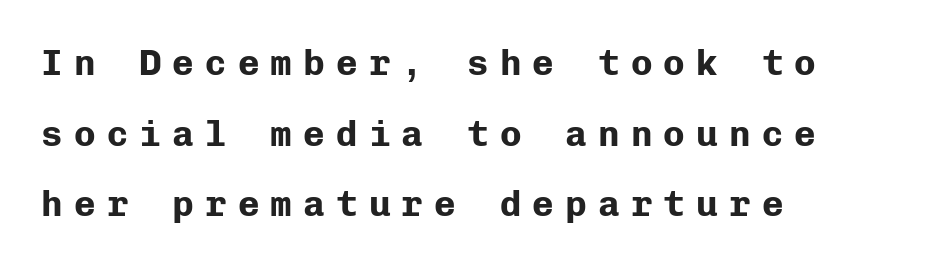
{"serif": "no", "italic": "no", "bold": "yes", "weight": "bold", "width": "normal", "stroke_contrast": "low", "x_height": "medium", "monospaced": "yes", "underline": "no", "align": "left", "line_spacing": "loose", "line_spacing_ratio": 1.96, "letter_spacing": "wide", "letter_spacing_em": 0.31, "glyph_px": 36}
